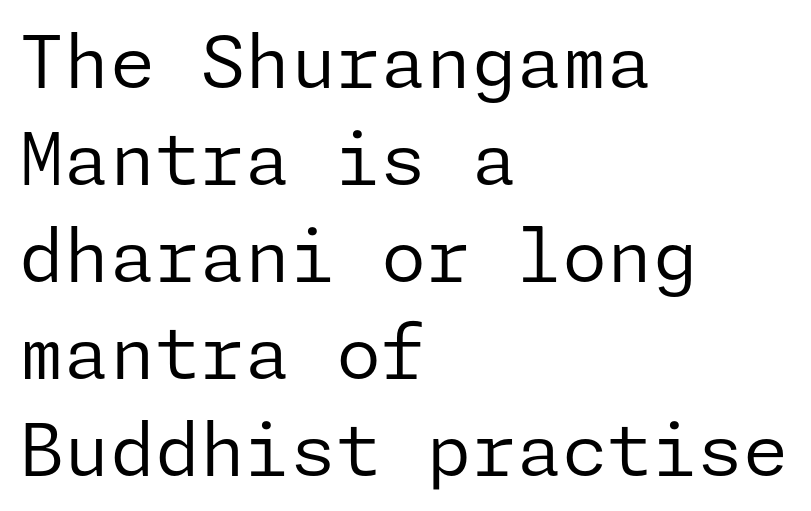
{"serif": "no", "italic": "no", "bold": "no", "weight": "regular", "width": "normal", "stroke_contrast": "low", "x_height": "medium", "underline": "no", "align": "left", "line_spacing": "normal", "line_spacing_ratio": 1.33, "letter_spacing": "normal", "letter_spacing_em": 0.0, "glyph_px": 73}
